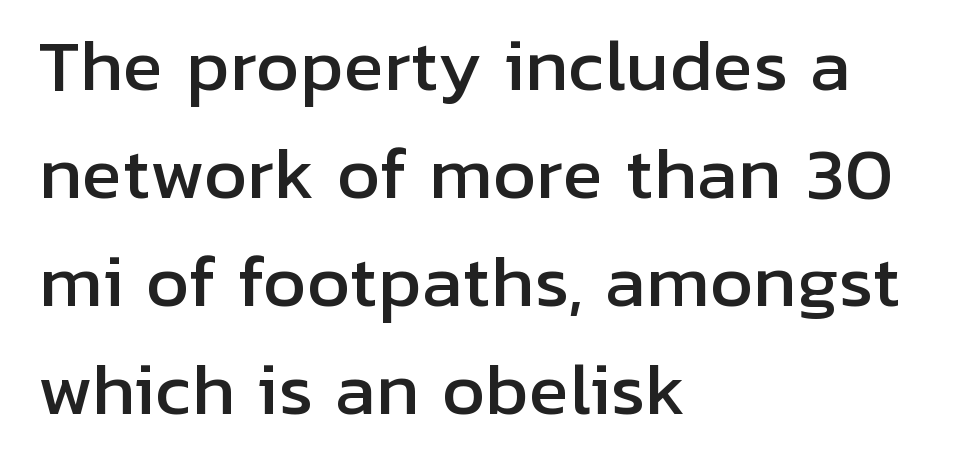
The image shows 68 px sans-serif type, upright; set left-aligned, normal line spacing (1.59x), normal letter spacing, not underlined; low stroke contrast and a medium x-height.
